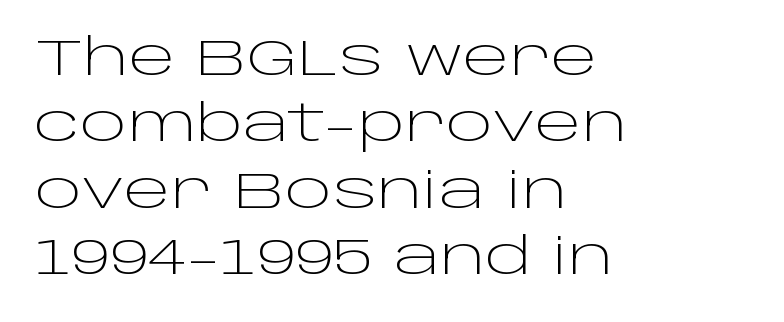
These lines were composed using upright roman letters. Do the characters align in a grid? No, the font is proportional. Look at the bottom of the vertical strokes: they stop flat, with no serifs. Weight: in the light-to-regular range. Reading down the block, your eye returns to a fixed left position each line.
